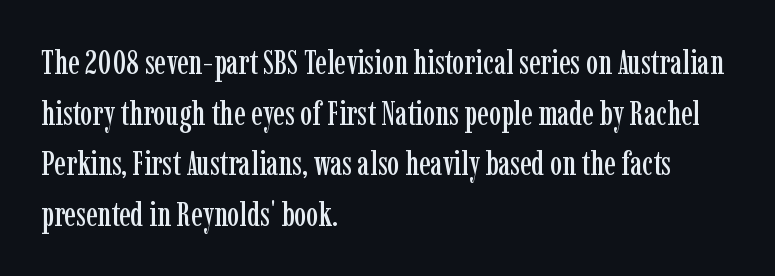
Q: Is the text italic (slanted)? A: No, it is upright.
Q: Is the typeface a serif or a sans-serif typeface? A: Serif.
Q: Is the text underlined? A: No.
Q: How is the paragraph aligned? A: Left-aligned.
Q: Is the spacing between letters normal or unusually wide? A: Normal.
Q: Is the spacing between lines tight, normal or loose? A: Normal.
Q: Width (condensed, normal, or wide)? A: Condensed.
Q: Stroke contrast? A: Low.
Q: x-height? A: Medium.
Q: Monospaced? A: No.
